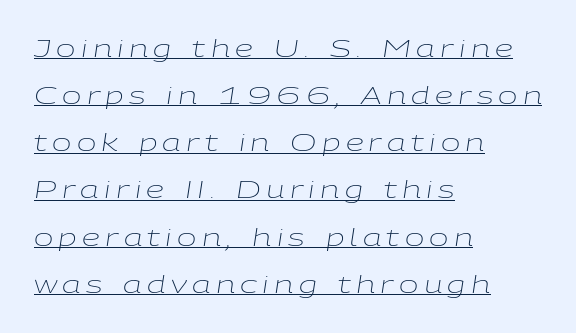
Q: Is the text bold? A: No.
Q: Is the text italic (slanted)? A: Yes, it leans right by about 9 degrees.
Q: Is the text underlined? A: Yes.
Q: How is the paragraph aligned? A: Left-aligned.
Q: Is the spacing between letters normal or unusually wide? A: Unusually wide.
Q: Is the spacing between lines tight, normal or loose? A: Loose.
